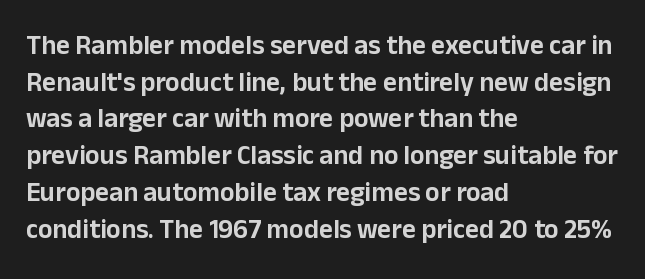
Q: Is the text italic (slanted)? A: No, it is upright.
Q: Is the text underlined? A: No.
Q: How is the paragraph aligned? A: Left-aligned.
Q: Is the spacing between letters normal or unusually wide? A: Normal.
Q: Is the spacing between lines tight, normal or loose? A: Normal.
